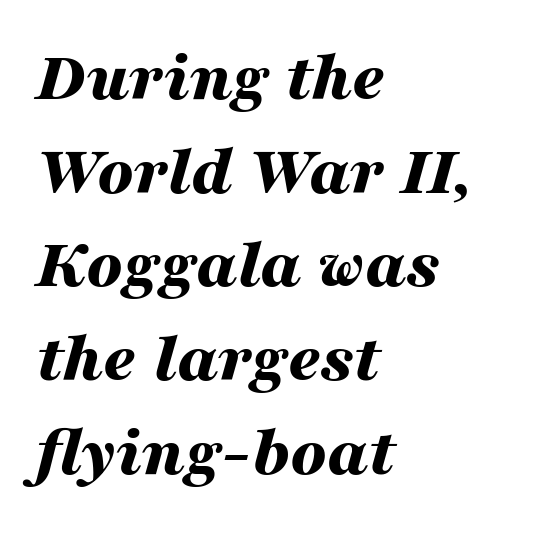
The image shows 71 px bold, wide type, italic (leaning right); set left-aligned, normal line spacing (1.32x), normal letter spacing, not underlined; medium stroke contrast and a medium x-height.
